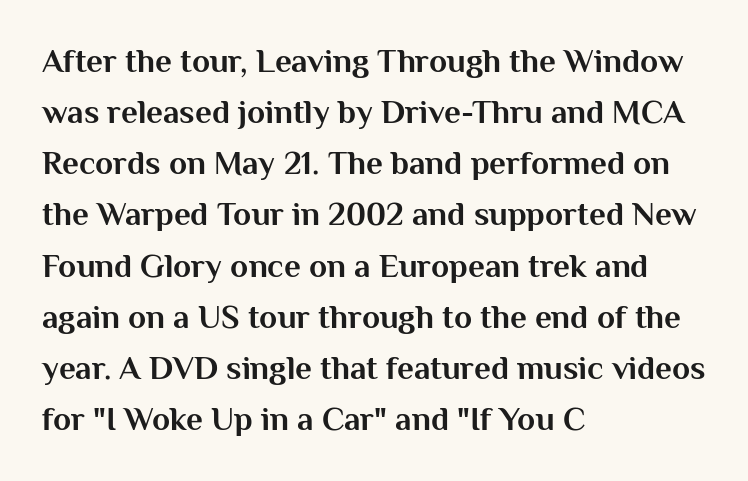
{"serif": "no", "italic": "no", "bold": "yes", "weight": "bold", "width": "normal", "stroke_contrast": "medium", "x_height": "medium", "monospaced": "no", "underline": "no", "align": "left", "line_spacing": "normal", "line_spacing_ratio": 1.55, "letter_spacing": "normal", "letter_spacing_em": 0.0, "glyph_px": 33}
